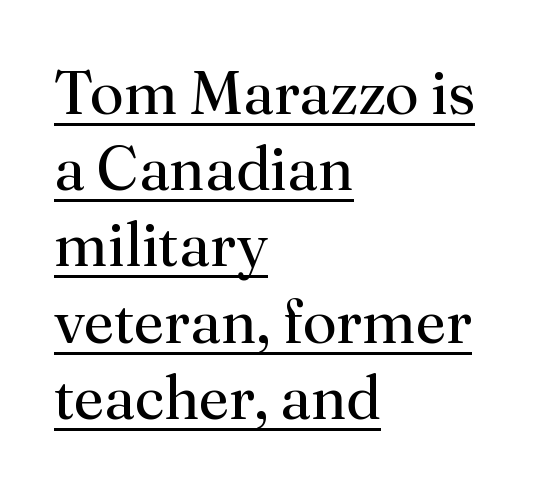
Q: Is the text bold? A: No.
Q: Is the text italic (slanted)? A: No, it is upright.
Q: Is the typeface a serif or a sans-serif typeface? A: Serif.
Q: Is the text underlined? A: Yes.
Q: How is the paragraph aligned? A: Left-aligned.
Q: Is the spacing between letters normal or unusually wide? A: Normal.
Q: Is the spacing between lines tight, normal or loose? A: Normal.
Q: Width (condensed, normal, or wide)? A: Normal.
Q: Stroke contrast? A: Medium.
Q: x-height? A: Small.
Q: Monospaced? A: No.
